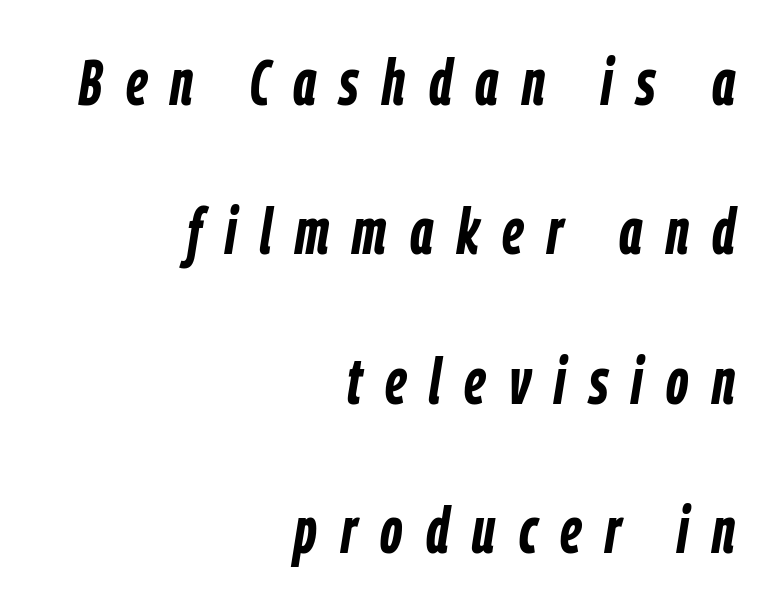
{"italic": "yes", "lean": "right", "slant_degrees": 9, "bold": "yes", "weight": "semibold", "width": "condensed", "stroke_contrast": "low", "x_height": "medium", "monospaced": "no", "underline": "no", "align": "right", "line_spacing": "loose", "line_spacing_ratio": 2.3, "letter_spacing": "wide", "letter_spacing_em": 0.36, "glyph_px": 65}
